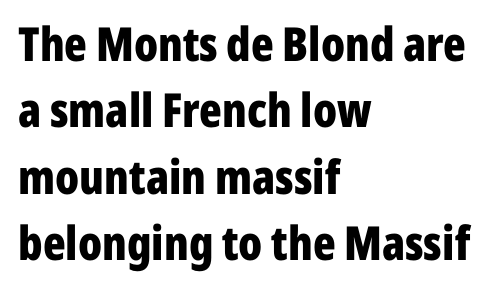
The image shows 47 px bold, condensed sans-serif type, upright; set left-aligned, normal line spacing (1.41x), normal letter spacing, not underlined; low stroke contrast and a medium x-height.
